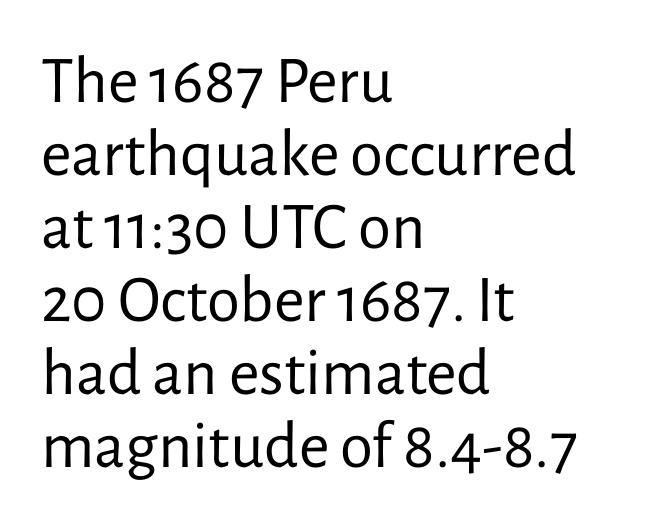
The gap between lines stays unmarked. How are the letters spaced? Ordinarily, with no added tracking. Stroke thickness stays within the range of a standard reading face or lighter. This is the regular roman posture of the typeface. Are there feet on the stems? There aren't — it's a sans. Here the designer chose a conventional face with non-uniform glyph widths.
